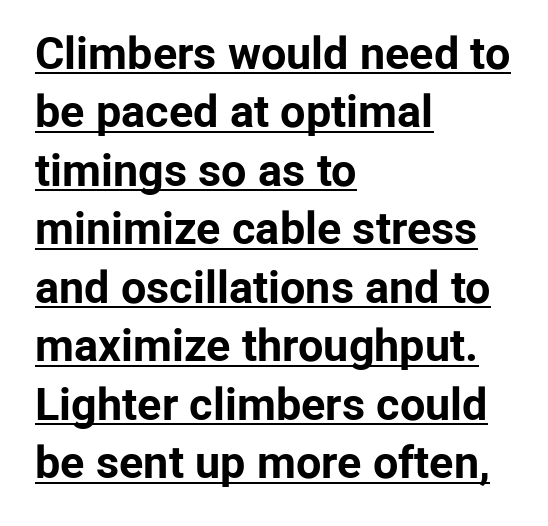
The lettering is marked with a stroke running underneath it. In CSS terms this would be text-align: left. These lines carry a lot of weight — the face is fully bold. Honestly, the letter spacing is just normal — you wouldn't notice it. The axis of the letterforms is exactly vertical.
